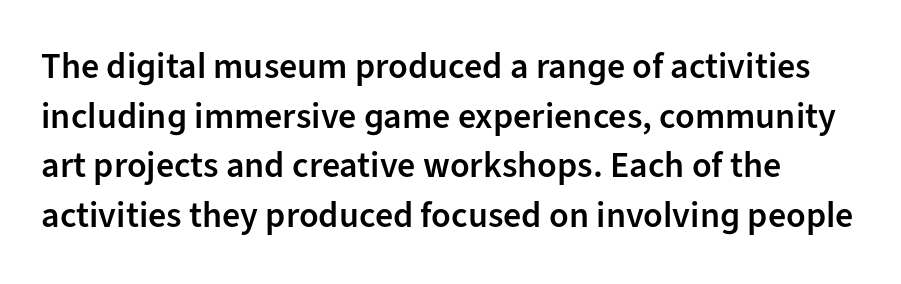
{"serif": "no", "italic": "no", "bold": "semi", "weight": "semibold", "width": "normal", "stroke_contrast": "low", "x_height": "medium", "monospaced": "no", "underline": "no", "line_spacing": "normal", "line_spacing_ratio": 1.38, "letter_spacing": "normal", "letter_spacing_em": 0.0, "glyph_px": 36}
